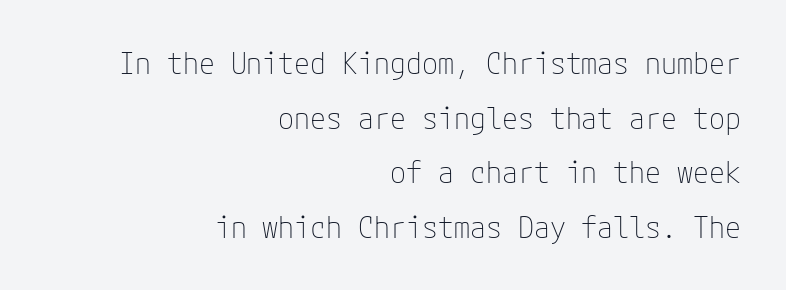
Q: Is the text bold? A: No.
Q: Is the text italic (slanted)? A: No, it is upright.
Q: Is the typeface a serif or a sans-serif typeface? A: Sans-serif.
Q: Is the text underlined? A: No.
Q: How is the paragraph aligned? A: Right-aligned.
Q: Is the spacing between letters normal or unusually wide? A: Normal.
Q: Width (condensed, normal, or wide)? A: Normal.
Q: Stroke contrast? A: Low.
Q: x-height? A: Medium.
